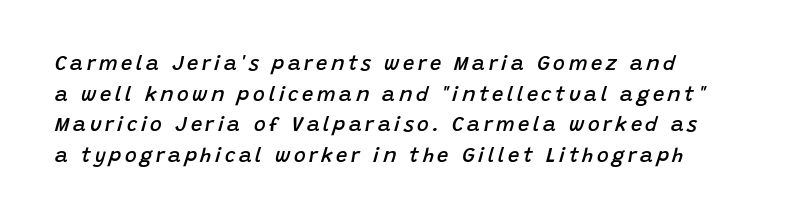
Q: Is the text bold? A: Semi-bold.
Q: Is the text italic (slanted)? A: Yes, it leans right by about 15 degrees.
Q: Is the text underlined? A: No.
Q: Is the spacing between lines tight, normal or loose? A: Normal.
